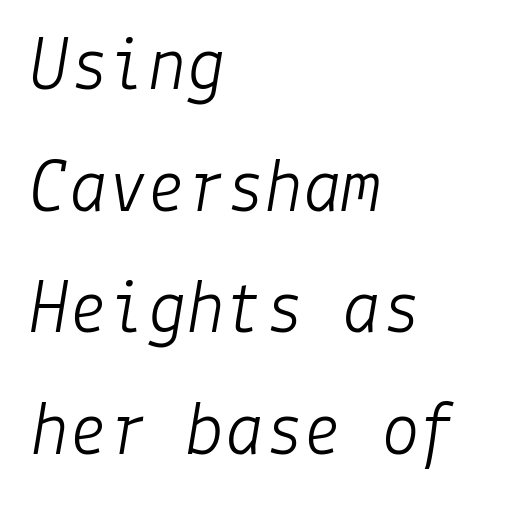
Q: Is the text bold? A: No.
Q: Is the text italic (slanted)? A: Yes, it leans right by about 9 degrees.
Q: Is the text underlined? A: No.
Q: How is the paragraph aligned? A: Left-aligned.
Q: Is the spacing between letters normal or unusually wide? A: Normal.
Q: Is the spacing between lines tight, normal or loose? A: Normal.
Q: Width (condensed, normal, or wide)? A: Normal.
Q: Stroke contrast? A: Low.
Q: x-height? A: Medium.
